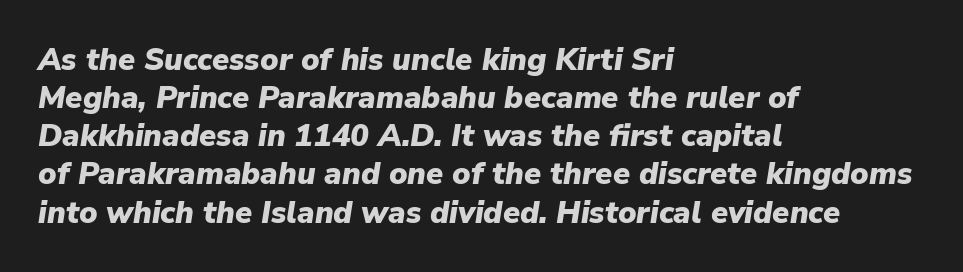
Q: Is the text bold? A: Yes.
Q: Is the text italic (slanted)? A: Yes, it leans right by about 9 degrees.
Q: Is the text underlined? A: No.
Q: How is the paragraph aligned? A: Left-aligned.
Q: Is the spacing between letters normal or unusually wide? A: Normal.
Q: Width (condensed, normal, or wide)? A: Normal.
Q: Stroke contrast? A: Low.
Q: x-height? A: Medium.
Q: Monospaced? A: No.
